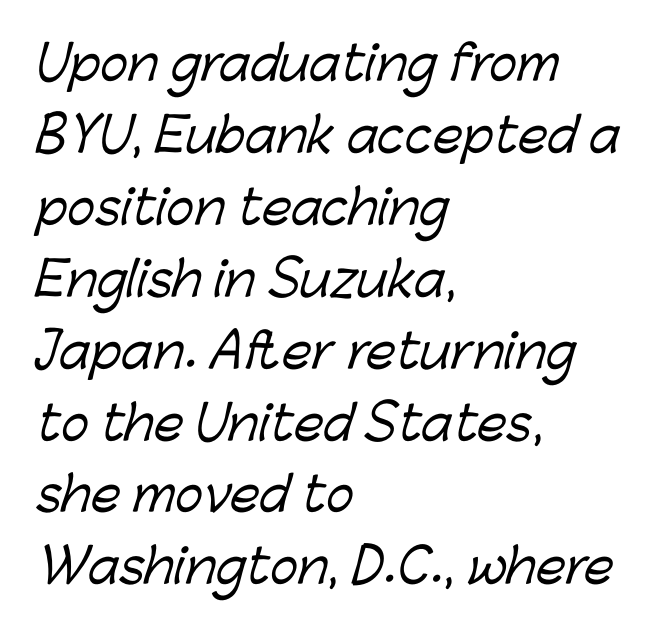
The image shows 47 px sans-serif type; set left-aligned, normal line spacing (1.53x), normal letter spacing, not underlined; low stroke contrast and a medium x-height.
